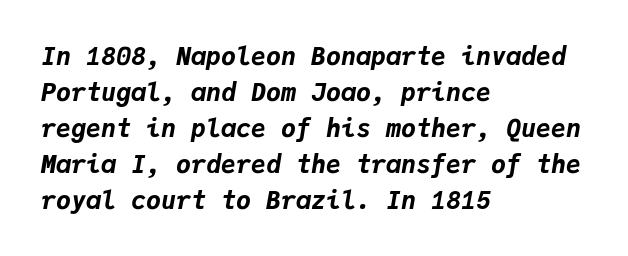
Q: Is the text bold? A: Yes.
Q: Is the text italic (slanted)? A: Yes, it leans right by about 9 degrees.
Q: Is the text underlined? A: No.
Q: How is the paragraph aligned? A: Left-aligned.
Q: Is the spacing between letters normal or unusually wide? A: Normal.
Q: Is the spacing between lines tight, normal or loose? A: Normal.
